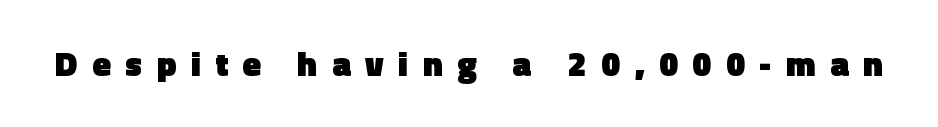
Q: Is the text bold? A: Yes.
Q: Is the text italic (slanted)? A: No, it is upright.
Q: Is the typeface a serif or a sans-serif typeface? A: Sans-serif.
Q: Is the text underlined? A: No.
Q: Is the spacing between letters normal or unusually wide? A: Unusually wide.
Q: Width (condensed, normal, or wide)? A: Normal.
Q: x-height? A: Medium.
Q: Monospaced? A: No.
